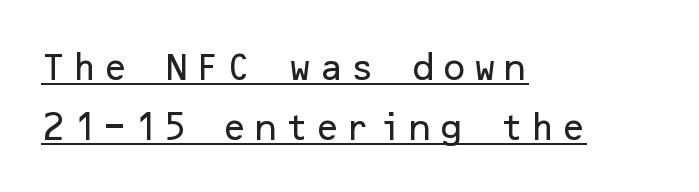
A baseline rule has been typeset under these characters. Grotesque or geometric, the face here clearly has no serifs. The lines are quadded left. Line spacing here is loose.
